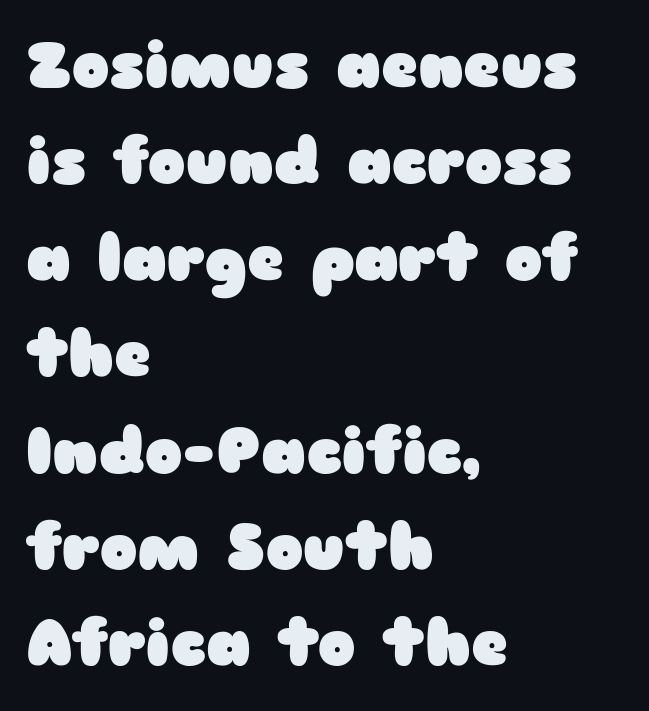
The image shows 63 px heavy, wide sans-serif type, upright; set left-aligned, normal line spacing (1.53x), normal letter spacing, not underlined; low stroke contrast and a medium x-height.
